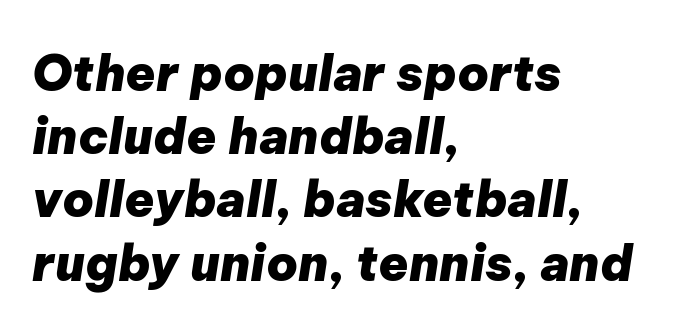
Summary of vertical rhythm: regular, with standard interline spacing. Words float on clear page, feet unadorned. Varying glyph widths throughout — classic text-font behaviour. Slant detected: the letters are inclined. Short and long lines alike share a common starting point at left. Does extra space separate the letters? No, they use regular spacing.
